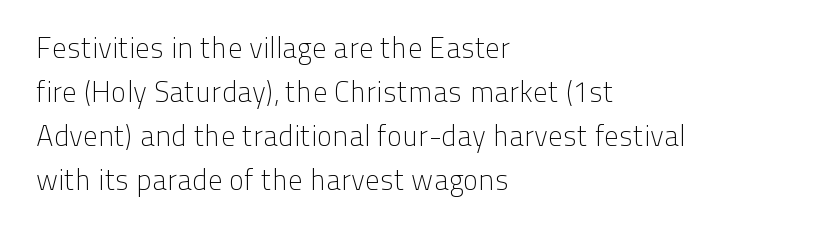
Q: Is the text bold? A: No.
Q: Is the text italic (slanted)? A: No, it is upright.
Q: Is the typeface a serif or a sans-serif typeface? A: Sans-serif.
Q: Is the text underlined? A: No.
Q: How is the paragraph aligned? A: Left-aligned.
Q: Is the spacing between letters normal or unusually wide? A: Normal.
Q: Is the spacing between lines tight, normal or loose? A: Normal.
Q: Width (condensed, normal, or wide)? A: Normal.
Q: Stroke contrast? A: Low.
Q: x-height? A: Medium.
Q: Monospaced? A: No.
